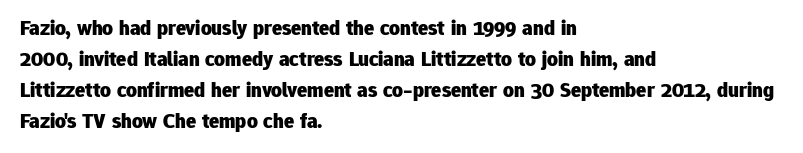
{"italic": "no", "bold": "yes", "underline": "no", "align": "left", "line_spacing": "normal", "line_spacing_ratio": 1.47, "letter_spacing": "normal", "letter_spacing_em": 0.0, "glyph_px": 21}
